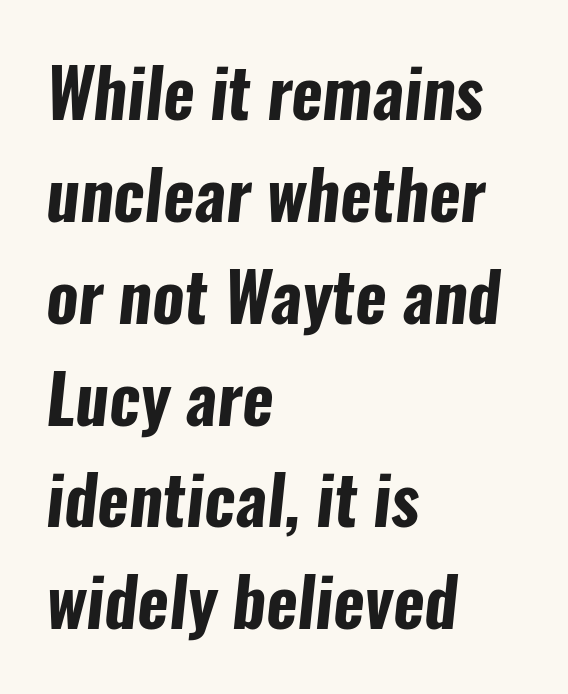
{"serif": "no", "bold": "yes", "weight": "bold", "width": "condensed", "stroke_contrast": "low", "x_height": "medium", "monospaced": "no", "underline": "no", "align": "left", "line_spacing": "normal", "line_spacing_ratio": 1.52, "letter_spacing": "normal", "letter_spacing_em": 0.0, "glyph_px": 67}
